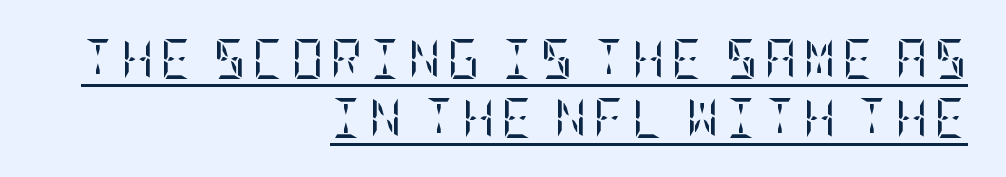
{"serif": "yes", "italic": "no", "bold": "no", "weight": "regular", "width": "condensed", "stroke_contrast": "low", "x_height": "large", "underline": "yes", "align": "right", "line_spacing": "normal", "line_spacing_ratio": 1.47, "glyph_px": 40}
